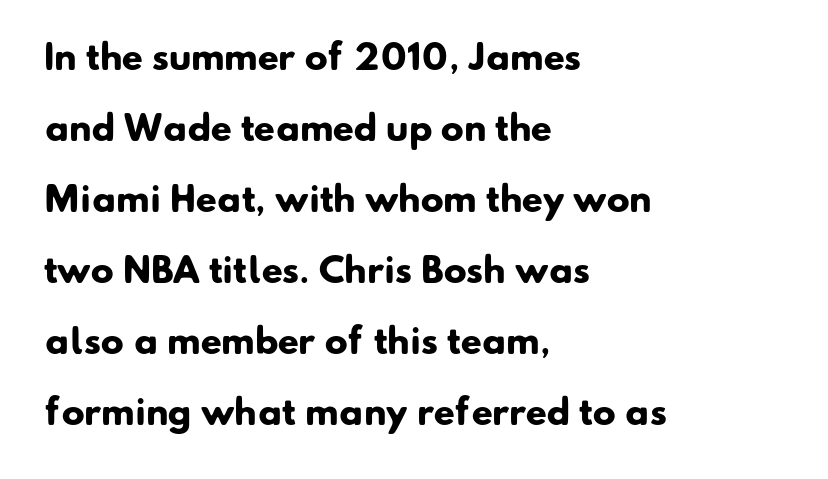
{"serif": "no", "bold": "yes", "weight": "heavy", "width": "normal", "stroke_contrast": "low", "x_height": "small", "monospaced": "no", "underline": "no", "align": "left", "line_spacing": "loose", "line_spacing_ratio": 2.09, "letter_spacing": "normal", "letter_spacing_em": 0.0, "glyph_px": 34}
